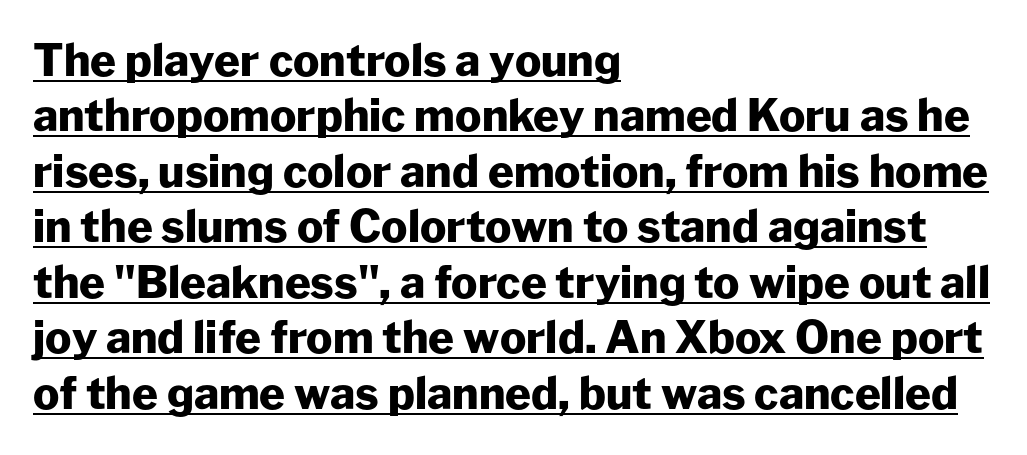
Q: Is the text bold? A: Yes.
Q: Is the text italic (slanted)? A: No, it is upright.
Q: Is the typeface a serif or a sans-serif typeface? A: Sans-serif.
Q: Is the text underlined? A: Yes.
Q: How is the paragraph aligned? A: Left-aligned.
Q: Is the spacing between letters normal or unusually wide? A: Normal.
Q: Is the spacing between lines tight, normal or loose? A: Normal.
Q: Width (condensed, normal, or wide)? A: Normal.
Q: Stroke contrast? A: Low.
Q: x-height? A: Medium.
Q: Monospaced? A: No.
